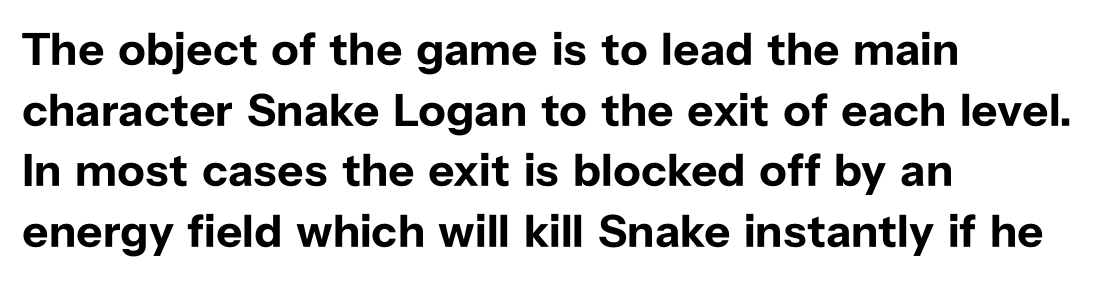
Q: Is the text bold? A: Yes.
Q: Is the text italic (slanted)? A: No, it is upright.
Q: Is the typeface a serif or a sans-serif typeface? A: Sans-serif.
Q: Is the text underlined? A: No.
Q: How is the paragraph aligned? A: Left-aligned.
Q: Is the spacing between letters normal or unusually wide? A: Normal.
Q: Is the spacing between lines tight, normal or loose? A: Normal.
Q: Width (condensed, normal, or wide)? A: Normal.
Q: Stroke contrast? A: Low.
Q: x-height? A: Medium.
Q: Monospaced? A: No.
